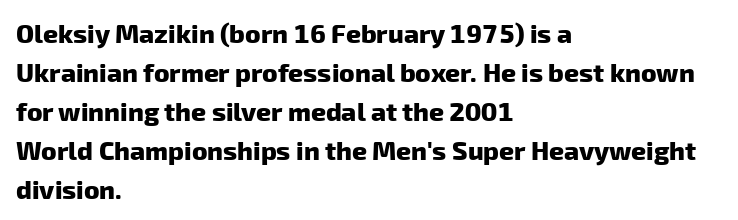
The foot of each line stays bare and open. Standard letterfit; no display-style spreading of the glyphs. Quick note: interline space is typical. If you drew a ruler down the left edge, every line would touch it.
